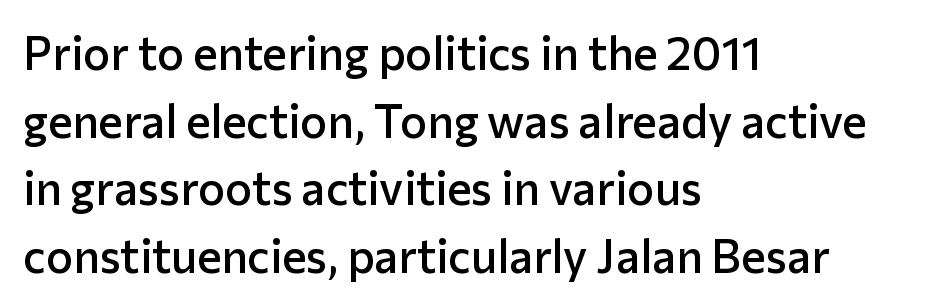
The image shows 46 px semibold sans-serif type, upright; set left-aligned, normal line spacing (1.47x), normal letter spacing, not underlined; low stroke contrast and a medium x-height.
